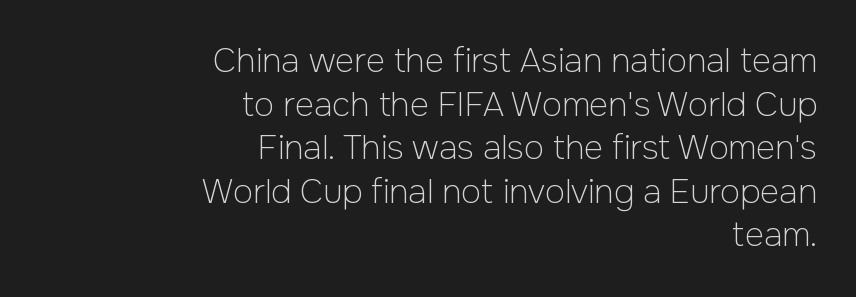
The image shows 33 px light sans-serif type, upright; set right-aligned, normal line spacing (1.32x), normal letter spacing, not underlined; low stroke contrast and a medium x-height.
